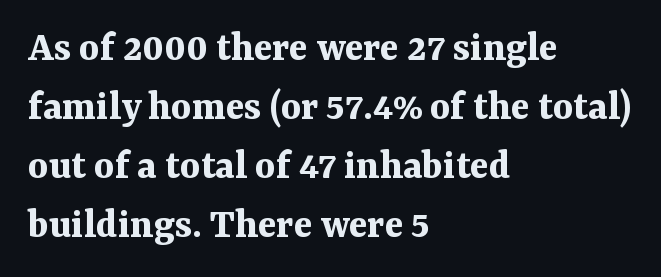
Leading: standard. Examine the stroke ends and you'll spot serifs. The letters advance in unequal steps, a hallmark of proportional type. Unlike italic type, these characters show no tilt at all. This rendering features lettering with no underline. Caption: multi-line text, flush left, ragged right.
